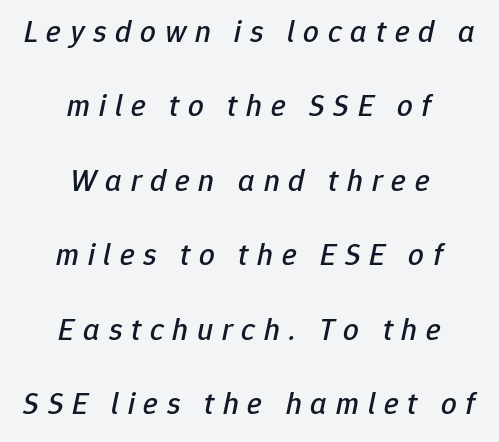
Q: Is the text italic (slanted)? A: Yes, it leans right by about 12 degrees.
Q: Is the text underlined? A: No.
Q: How is the paragraph aligned? A: Centered.
Q: Is the spacing between letters normal or unusually wide? A: Unusually wide.
Q: Is the spacing between lines tight, normal or loose? A: Loose.
Q: Width (condensed, normal, or wide)? A: Normal.
Q: Stroke contrast? A: Low.
Q: x-height? A: Medium.
Q: Monospaced? A: No.
